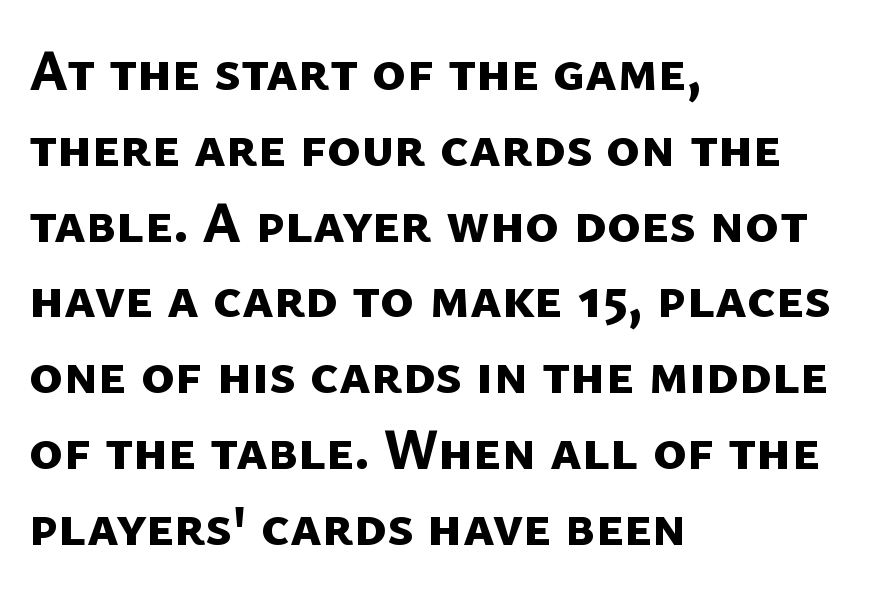
This sample has the flowing, uneven cadence of proportional lettering. The type family on display is of the sans-serif kind. Nobody touched the tracking dial on this one. A dark, heavy texture on the line: the type is bold.
